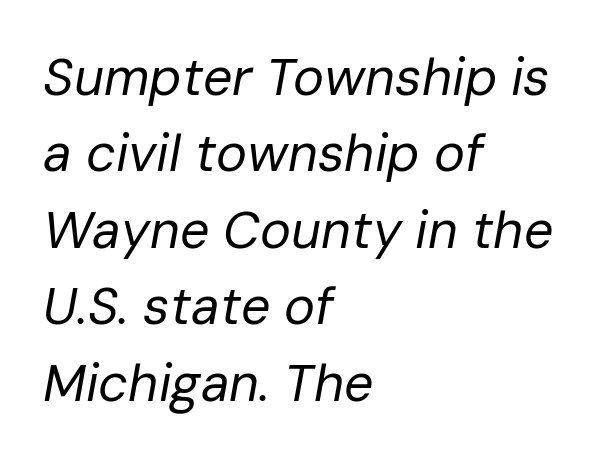
The image shows 52 px regular-weight type, italic (leaning right); set left-aligned, normal line spacing (1.47x), normal letter spacing, not underlined; low stroke contrast and a medium x-height.
